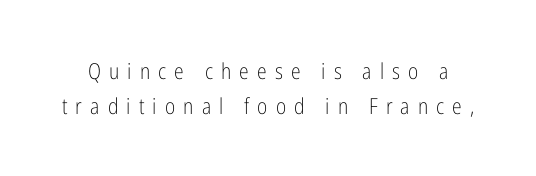
If you measured baseline to baseline, you'd find a middling distance. The letters are spread apart with noticeably loose tracking. Is the type heavy? It reads as light-to-regular instead. Rule under the text: the space is simply empty. Rendered with straight, roman letterforms.
